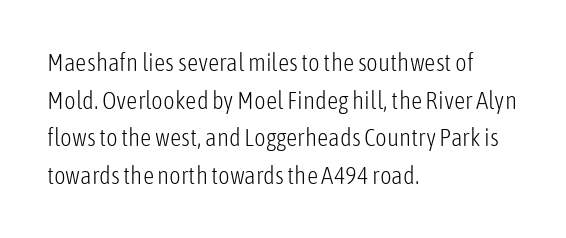
Q: Is the text bold? A: No.
Q: Is the text italic (slanted)? A: No, it is upright.
Q: Is the text underlined? A: No.
Q: How is the paragraph aligned? A: Left-aligned.
Q: Is the spacing between letters normal or unusually wide? A: Normal.
Q: Is the spacing between lines tight, normal or loose? A: Normal.
